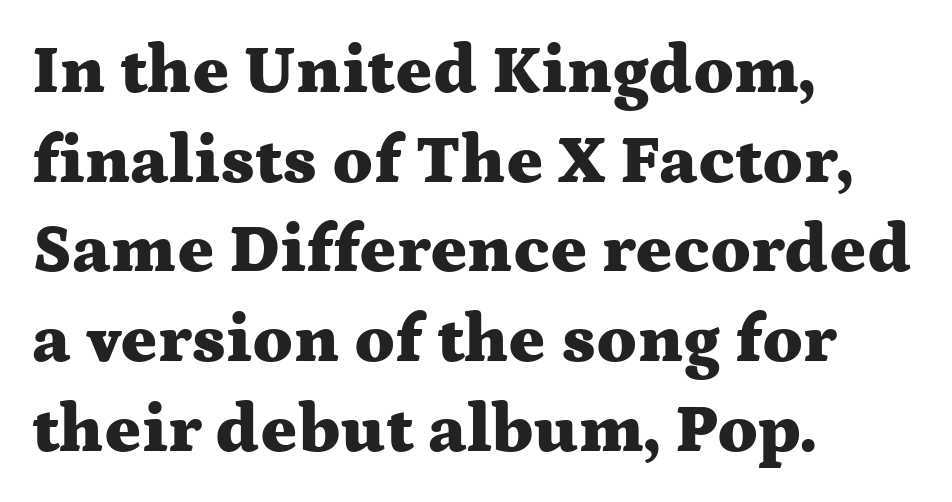
Q: Is the text bold? A: Yes.
Q: Is the text italic (slanted)? A: No, it is upright.
Q: Is the typeface a serif or a sans-serif typeface? A: Serif.
Q: Is the text underlined? A: No.
Q: How is the paragraph aligned? A: Left-aligned.
Q: Is the spacing between letters normal or unusually wide? A: Normal.
Q: Is the spacing between lines tight, normal or loose? A: Normal.
Q: Width (condensed, normal, or wide)? A: Wide.
Q: Stroke contrast? A: Medium.
Q: x-height? A: Medium.
Q: Monospaced? A: No.
